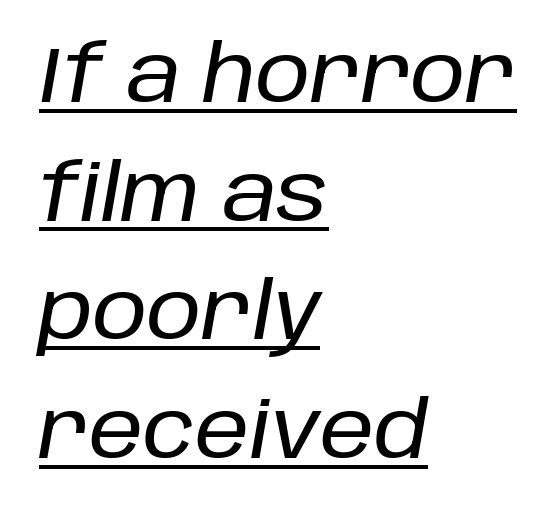
Q: Is the text italic (slanted)? A: Yes, it leans right by about 10 degrees.
Q: Is the text underlined? A: Yes.
Q: How is the paragraph aligned? A: Left-aligned.
Q: Is the spacing between letters normal or unusually wide? A: Normal.
Q: Is the spacing between lines tight, normal or loose? A: Normal.
Q: Width (condensed, normal, or wide)? A: Normal.
Q: Stroke contrast? A: Low.
Q: x-height? A: Large.
Q: Monospaced? A: No.
